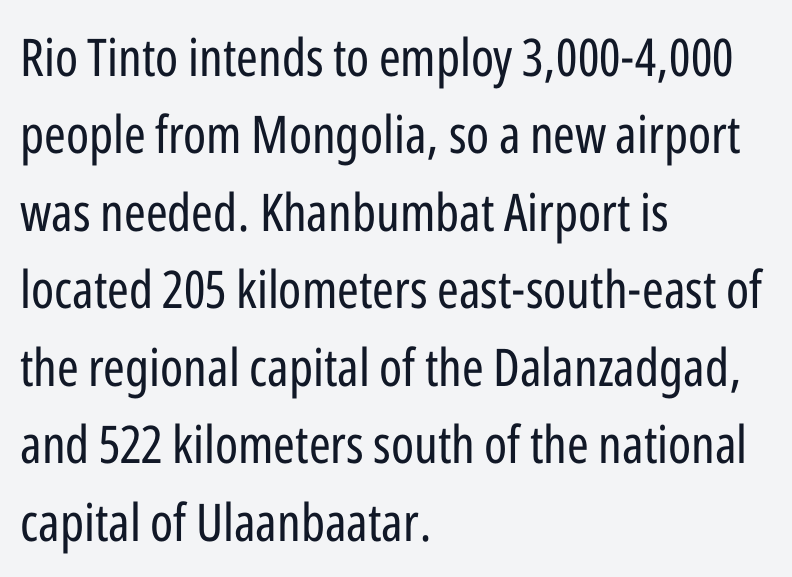
The image shows 52 px regular-weight, condensed sans-serif type, upright; set left-aligned, normal line spacing (1.49x), normal letter spacing, not underlined; low stroke contrast and a medium x-height.
